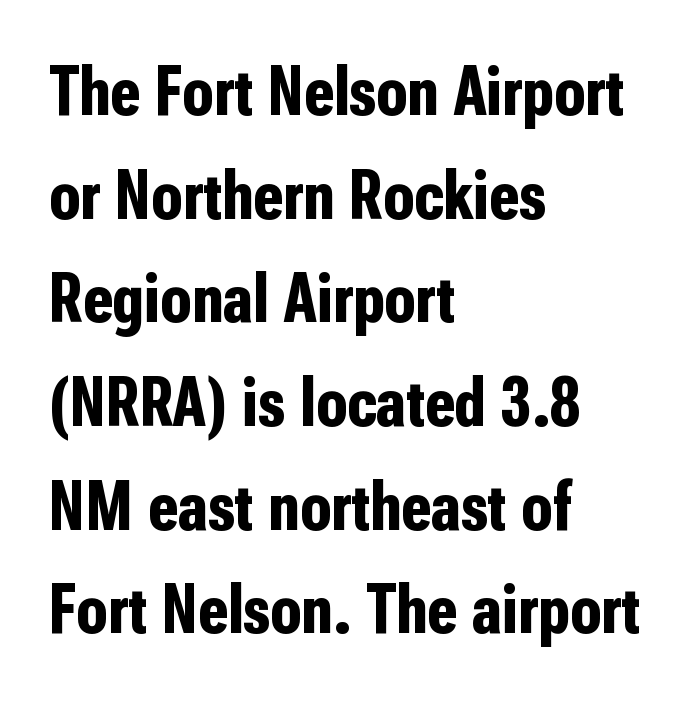
Q: Is the text bold? A: Yes.
Q: Is the text italic (slanted)? A: No, it is upright.
Q: Is the typeface a serif or a sans-serif typeface? A: Sans-serif.
Q: Is the text underlined? A: No.
Q: How is the paragraph aligned? A: Left-aligned.
Q: Is the spacing between letters normal or unusually wide? A: Normal.
Q: Is the spacing between lines tight, normal or loose? A: Normal.
Q: Width (condensed, normal, or wide)? A: Condensed.
Q: Stroke contrast? A: Low.
Q: x-height? A: Medium.
Q: Monospaced? A: No.
